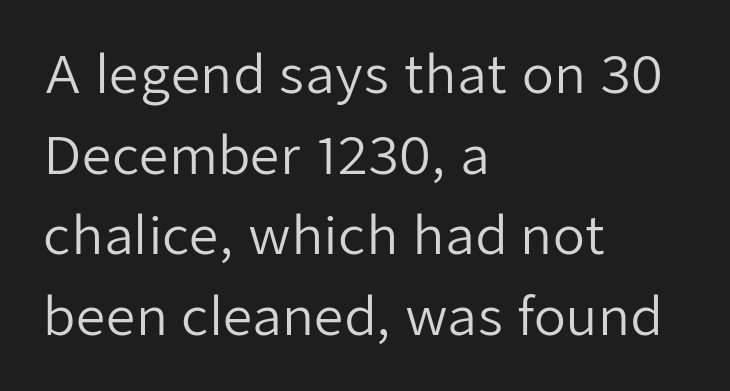
The string is rendered with underlining switched off. The typesetting does not lean heavy: it is not bold. Characters remain perfectly vertical along every line. What stands out about the letter spacing? Nothing — it is the standard amount. This sample uses a sans-serif face. The compositor pushed each line to the left boundary.
